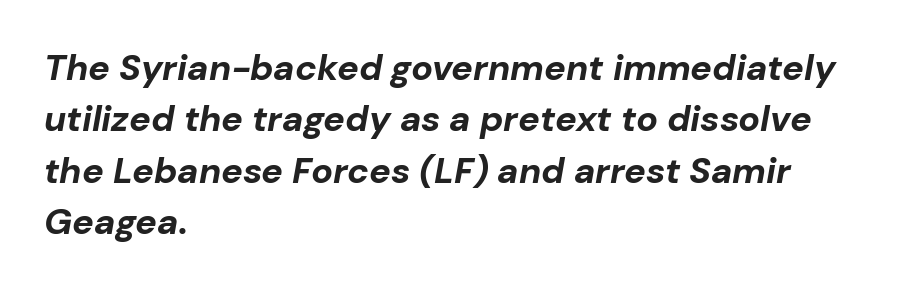
The image shows 36 px bold type, italic (leaning right); set left-aligned, normal line spacing (1.43x), normal letter spacing, not underlined; low stroke contrast and a medium x-height.
